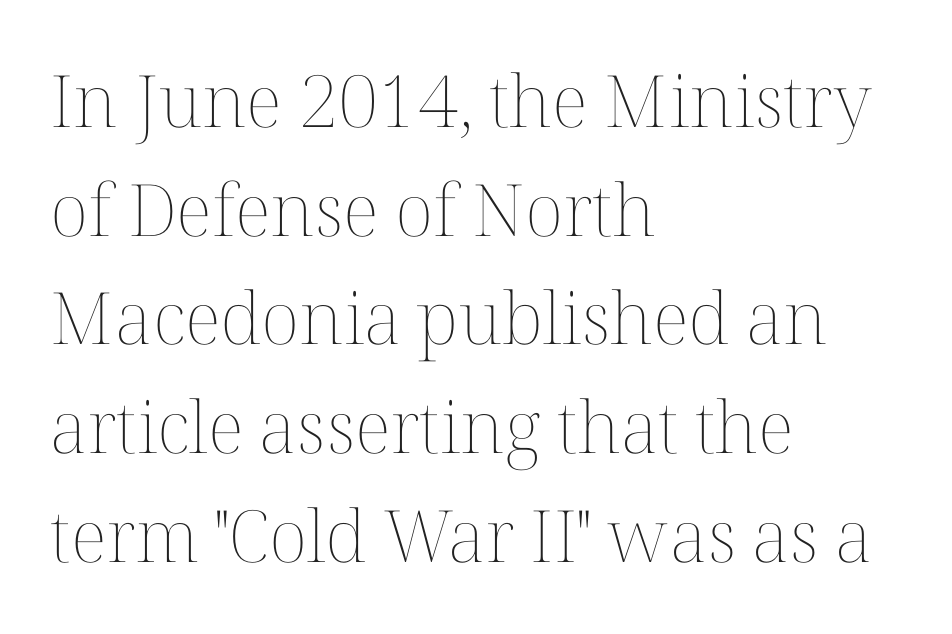
The image shows 72 px thin type, upright; set left-aligned, normal line spacing (1.51x), normal letter spacing, not underlined; medium stroke contrast and a medium x-height.
